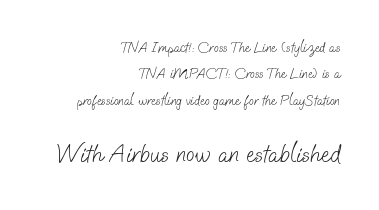
{"bold": "no", "underline": "no", "align": "right", "line_spacing_ratio": 1.89, "letter_spacing": "normal", "letter_spacing_em": 0.0, "larger_block": "second", "size_ratio": 1.79, "glyph_px": 25}
